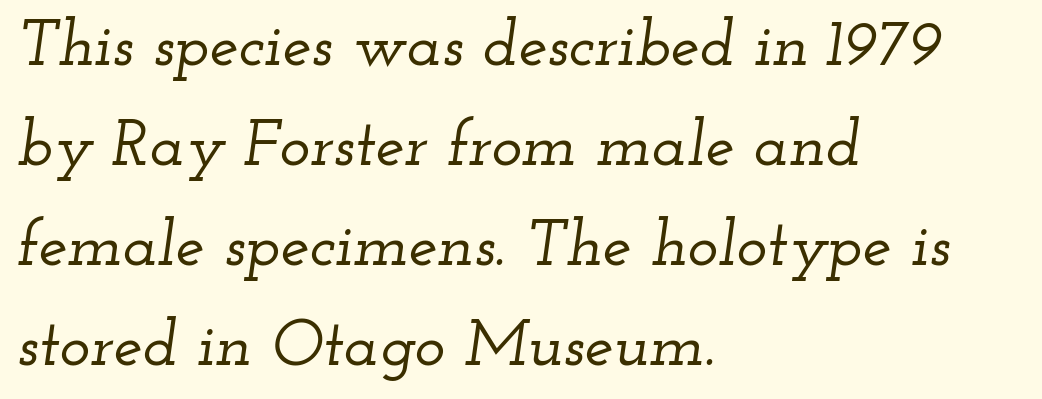
Q: Is the text italic (slanted)? A: Yes, it leans right by about 12 degrees.
Q: Is the typeface a serif or a sans-serif typeface? A: Serif.
Q: Is the text underlined? A: No.
Q: How is the paragraph aligned? A: Left-aligned.
Q: Is the spacing between letters normal or unusually wide? A: Normal.
Q: Is the spacing between lines tight, normal or loose? A: Normal.
Q: Width (condensed, normal, or wide)? A: Wide.
Q: Stroke contrast? A: Low.
Q: x-height? A: Small.
Q: Monospaced? A: No.
